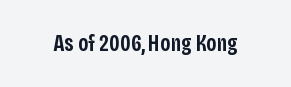
Q: Is the text bold? A: Semi-bold.
Q: Is the text italic (slanted)? A: No, it is upright.
Q: Is the text underlined? A: No.
Q: Is the spacing between letters normal or unusually wide? A: Normal.
